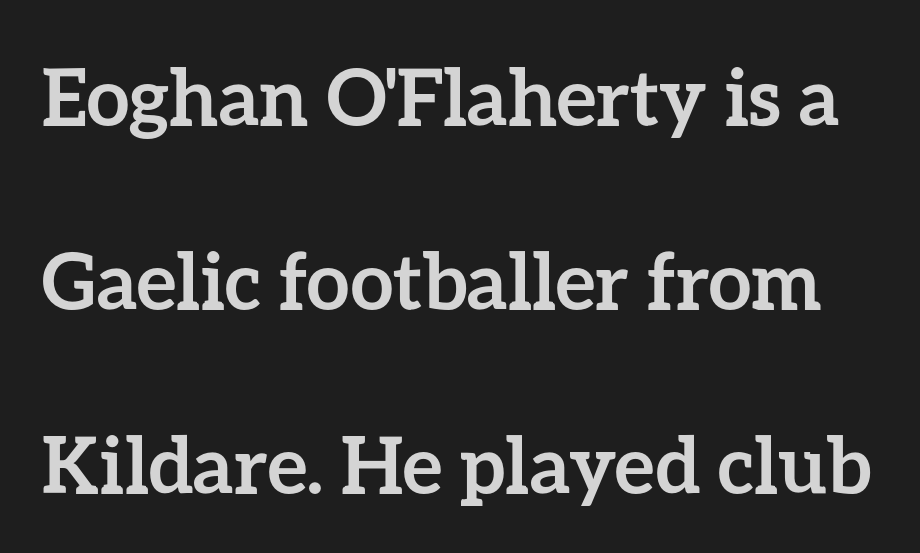
The image shows 78 px semibold type, upright; set loose line spacing (2.36x), normal letter spacing, not underlined; low stroke contrast and a medium x-height.
